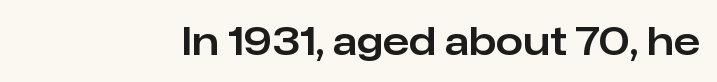
Vertical strokes here are truly vertical. Type without underlining. Here the designer chose a conventional face with non-uniform glyph widths. Font category for this specimen: sans-serif.
